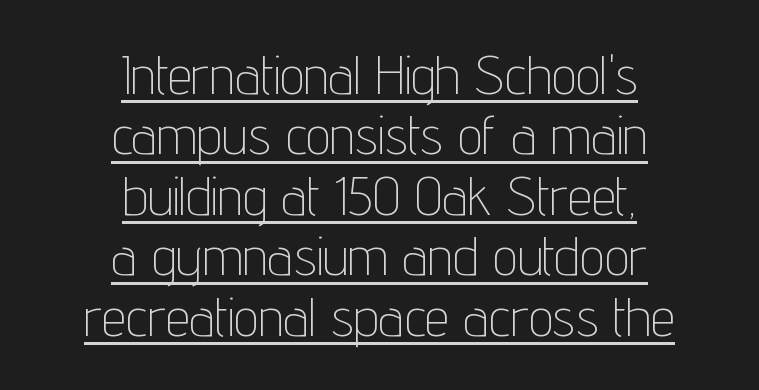
A student would call this center alignment; a typographer would say set centered. Honestly, the underline is the first thing you notice here. Spacing between characters is what you'd get straight out of the box. Is the stroke heavy? The answer is a plain regular-or-lighter.
